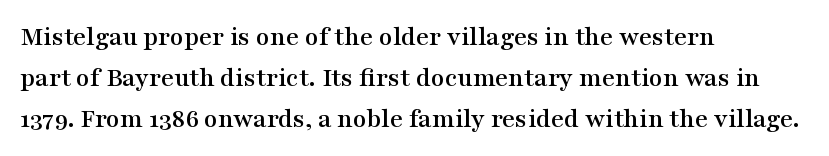
Q: Is the text italic (slanted)? A: No, it is upright.
Q: Is the typeface a serif or a sans-serif typeface? A: Serif.
Q: Is the text underlined? A: No.
Q: How is the paragraph aligned? A: Left-aligned.
Q: Is the spacing between letters normal or unusually wide? A: Normal.
Q: Is the spacing between lines tight, normal or loose? A: Normal.
Q: Width (condensed, normal, or wide)? A: Wide.
Q: Stroke contrast? A: Medium.
Q: x-height? A: Medium.
Q: Monospaced? A: No.
